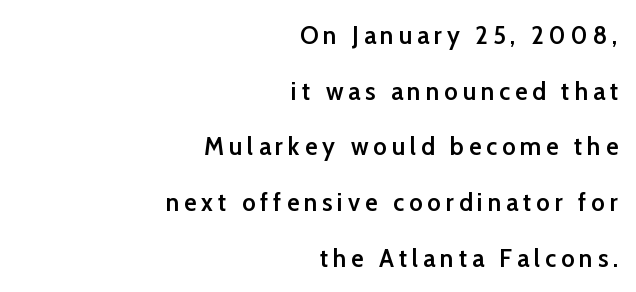
The image shows 26 px text type, upright; set right-aligned, loose line spacing (2.14x), not underlined.
